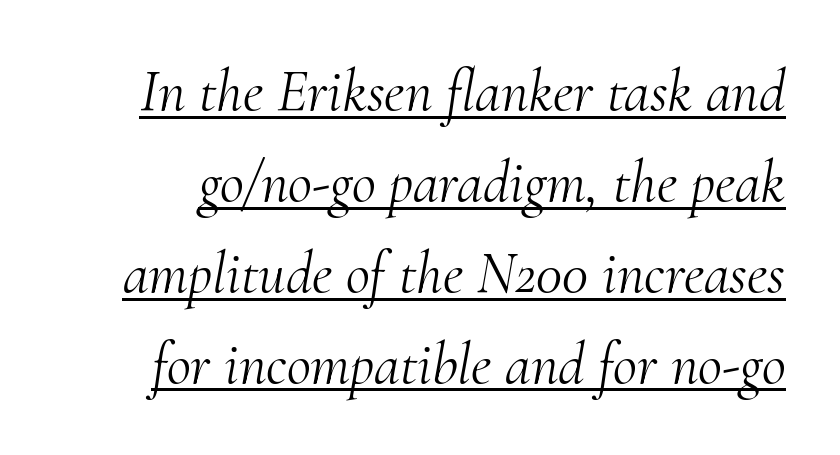
Small tapered or slab feet sit at the stroke ends, so this counts as serif. Think of a printed novel: that variable character pitch is what you see here. What stands out about the letter spacing? Nothing — it is the standard amount. Slant detected: the letters are inclined. Stems and bowls with no extra thickness — not bold. Decoration check: the copy is underlined.
